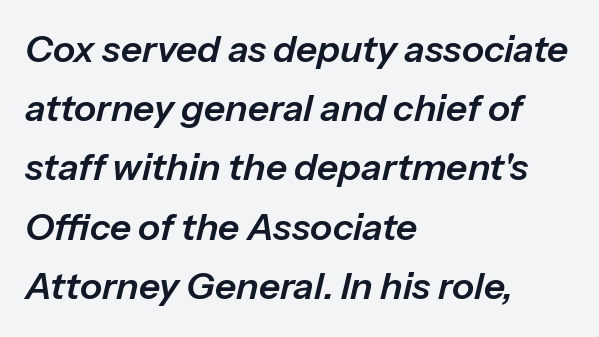
No word sits above an underline. Interline gaps are of average width in this sample. Line starts are locked; line ends wander. Glyph-to-glyph distance matches everyday printed text.
